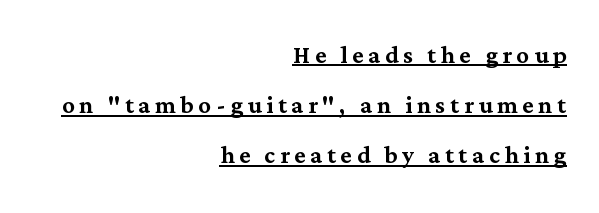
The characters display serif detailing at their extremities. Does the copy run flush right? Yes — the right margin is perfectly even. These lines were composed using upright roman letters. Reading down the column, the eye jumps a familiar distance to each next line. The letters advance in unequal steps, a hallmark of proportional type.
